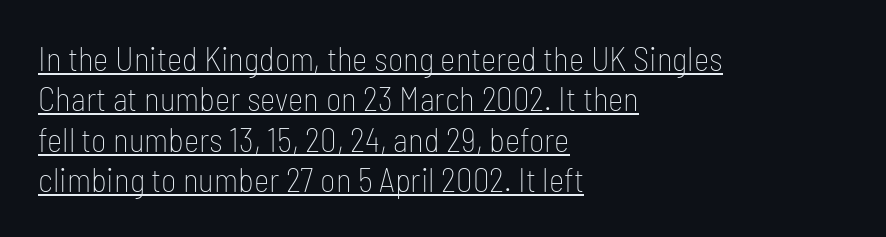
The characters display no serif detailing; their extremities are plain. Stems here are at most as thick as an everyday book face. Think of a printed novel: that variable character pitch is what you see here. Caption: lettering with a line underneath. Compared with typical body copy, the letter spacing here is the same. These lines stack with their left ends in a neat column.
